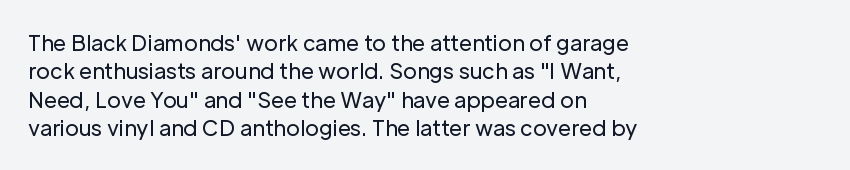
{"italic": "no", "bold": "no", "underline": "no", "align": "left", "line_spacing": "normal", "line_spacing_ratio": 1.35, "letter_spacing": "normal", "letter_spacing_em": 0.0, "glyph_px": 21}
